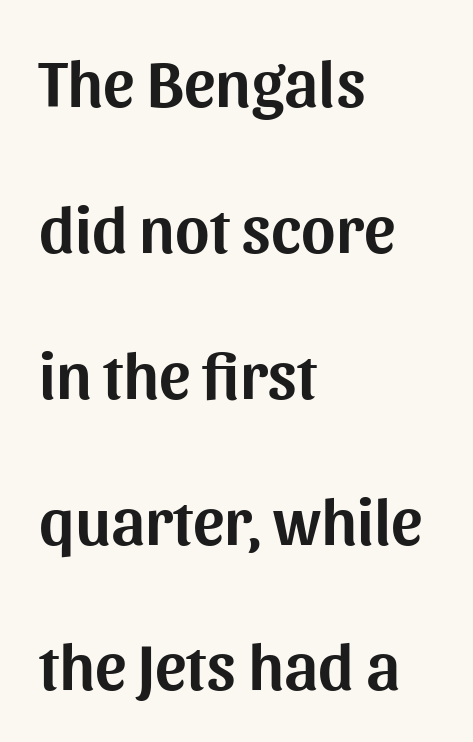
The image shows 66 px sans-serif type, upright; set left-aligned, loose line spacing (2.21x), normal letter spacing, not underlined; medium stroke contrast and a medium x-height.
